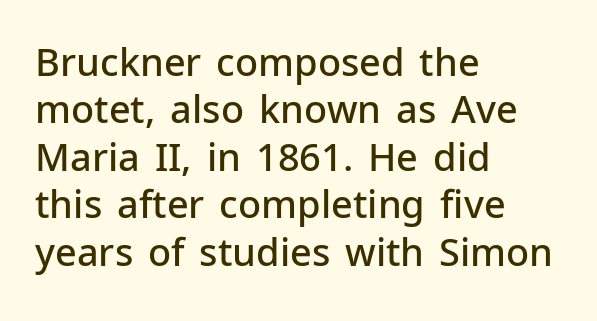
The image shows 38 px semibold sans-serif type, upright; set left-aligned, normal line spacing (1.25x), normal letter spacing, not underlined; low stroke contrast and a medium x-height.
